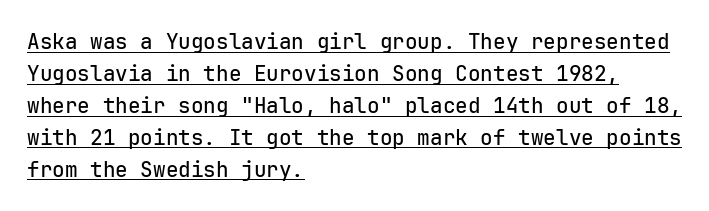
Normally led — the rows are evenly, conventionally spaced. Left-aligned paragraph, ragged on the right. This sample carries an underscore along the baseline area. Quick note: not italic, upright.
